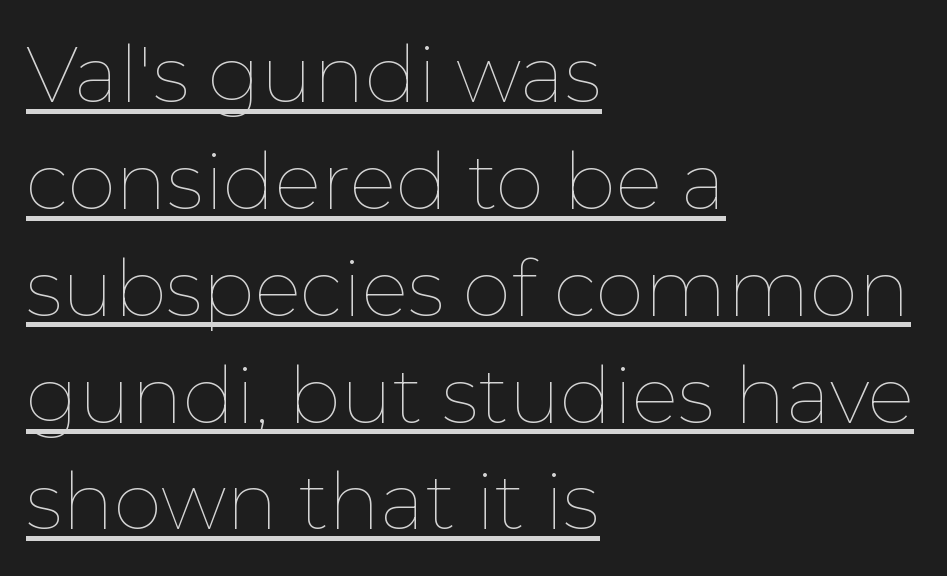
Q: Is the text bold? A: No.
Q: Is the text italic (slanted)? A: No, it is upright.
Q: Is the text underlined? A: Yes.
Q: How is the paragraph aligned? A: Left-aligned.
Q: Is the spacing between letters normal or unusually wide? A: Normal.
Q: Is the spacing between lines tight, normal or loose? A: Normal.
Q: Width (condensed, normal, or wide)? A: Normal.
Q: Stroke contrast? A: Low.
Q: x-height? A: Medium.
Q: Monospaced? A: No.
